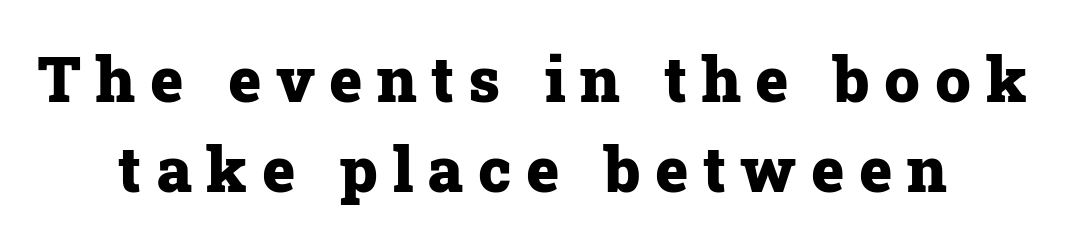
{"serif": "yes", "italic": "no", "bold": "yes", "weight": "heavy", "width": "normal", "stroke_contrast": "low", "x_height": "medium", "monospaced": "no", "underline": "no", "align": "center", "line_spacing": "normal", "line_spacing_ratio": 1.43, "letter_spacing": "wide", "letter_spacing_em": 0.23, "glyph_px": 63}
